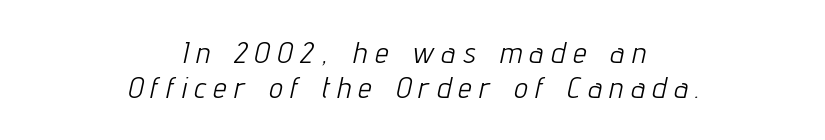
No letter is thick-stroked: the sample isn't bold. The lines in this sample share a center point and differ in where they start and stop. Italic: yes, the glyphs are oblique. The face used here is rendered with a markedly widened letterfit. Each letter keeps its own natural width here, so spacing adapts to shape.
